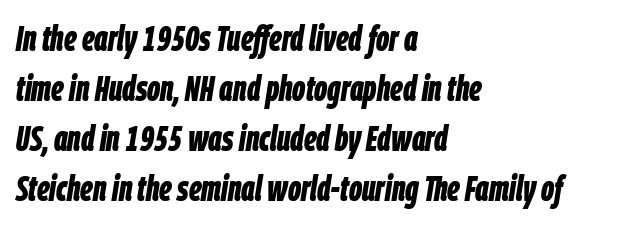
Q: Is the text bold? A: Yes.
Q: Is the text italic (slanted)? A: Yes, it leans right by about 9 degrees.
Q: Is the text underlined? A: No.
Q: How is the paragraph aligned? A: Left-aligned.
Q: Is the spacing between letters normal or unusually wide? A: Normal.
Q: Is the spacing between lines tight, normal or loose? A: Normal.
Q: Width (condensed, normal, or wide)? A: Condensed.
Q: Stroke contrast? A: Low.
Q: x-height? A: Large.
Q: Monospaced? A: No.
